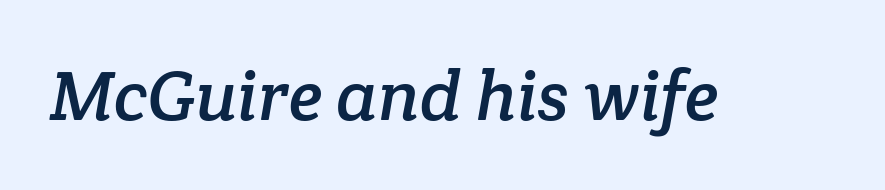
The image shows 70 px serif type; set normal letter spacing, not underlined; low stroke contrast and a medium x-height.
